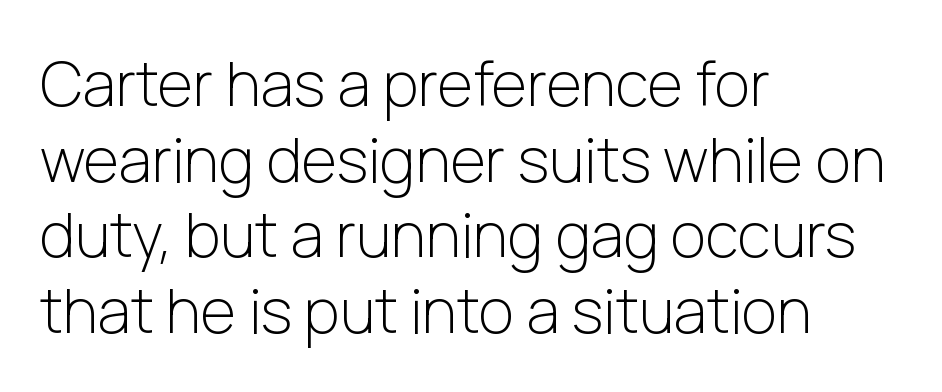
Q: Is the text bold? A: No.
Q: Is the text italic (slanted)? A: No, it is upright.
Q: Is the typeface a serif or a sans-serif typeface? A: Sans-serif.
Q: Is the text underlined? A: No.
Q: How is the paragraph aligned? A: Left-aligned.
Q: Is the spacing between letters normal or unusually wide? A: Normal.
Q: Width (condensed, normal, or wide)? A: Normal.
Q: Stroke contrast? A: Low.
Q: x-height? A: Medium.
Q: Monospaced? A: No.
